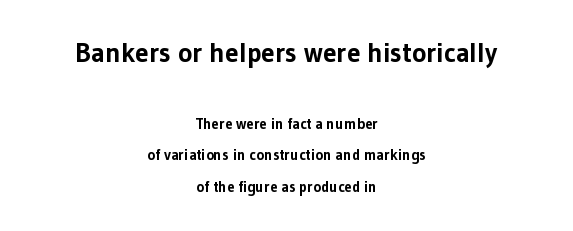
{"italic": "no", "bold": "yes", "underline": "no", "align": "center", "line_spacing": "loose", "line_spacing_ratio": 2.11, "letter_spacing": "normal", "letter_spacing_em": 0.0, "larger_block": "first", "size_ratio": 1.8, "glyph_px": 27}
